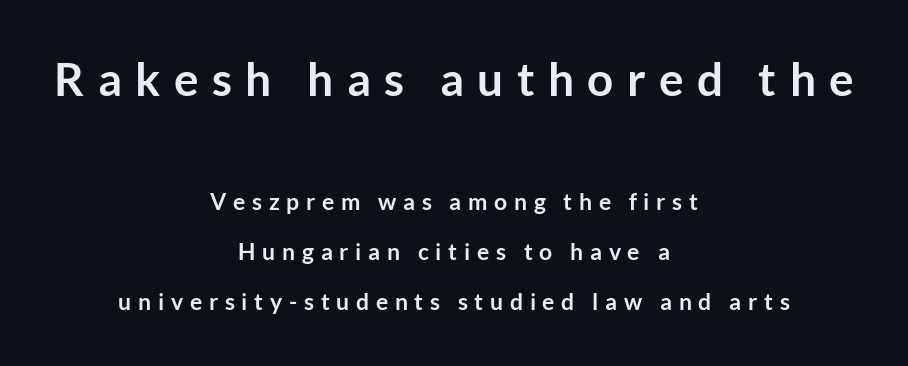
Inter-character spacing is expanded well beyond the font's built-in metrics. In terms of weight, the rendering is a true, heavy bold. Think of a printed novel: that variable character pitch is what you see here. Baseline-to-baseline distance is far greater than the letter height. The face used here is a sans, in the tradition of grotesques and geometrics.
